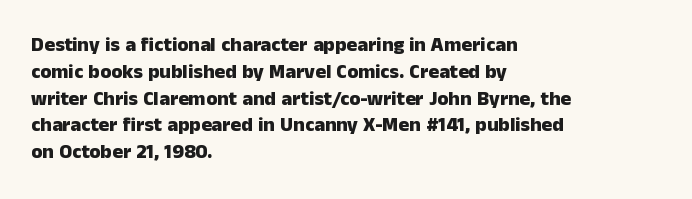
The image shows 20 px bold type, upright; set left-aligned, normal line spacing (1.34x), normal letter spacing, not underlined.
